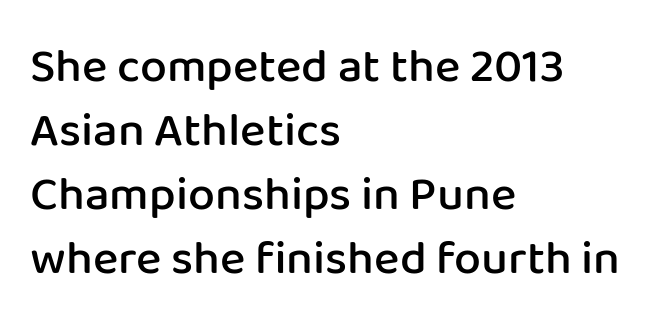
Q: Is the text bold? A: Semi-bold.
Q: Is the text italic (slanted)? A: No, it is upright.
Q: Is the typeface a serif or a sans-serif typeface? A: Sans-serif.
Q: Is the text underlined? A: No.
Q: How is the paragraph aligned? A: Left-aligned.
Q: Is the spacing between letters normal or unusually wide? A: Normal.
Q: Is the spacing between lines tight, normal or loose? A: Normal.
Q: Width (condensed, normal, or wide)? A: Normal.
Q: Stroke contrast? A: Low.
Q: x-height? A: Medium.
Q: Monospaced? A: No.
